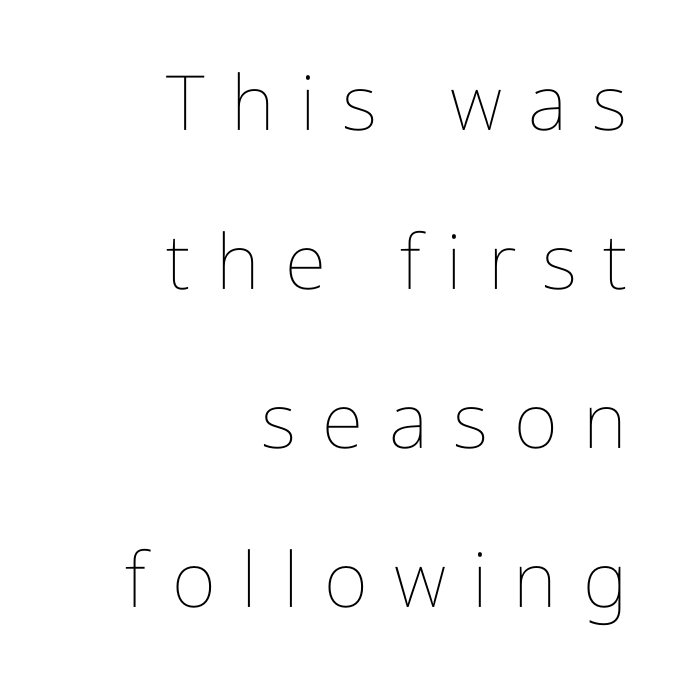
{"italic": "no", "bold": "no", "weight": "thin", "width": "condensed", "stroke_contrast": "low", "x_height": "medium", "monospaced": "no", "underline": "no", "align": "right", "line_spacing": "loose", "line_spacing_ratio": 2.09, "letter_spacing": "wide", "letter_spacing_em": 0.34, "glyph_px": 76}
